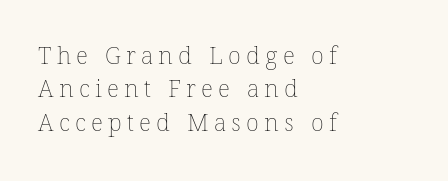
The image shows 24 px text type; set left-aligned, normal line spacing (1.39x), unusually wide letter spacing (+0.22 em), not underlined.
